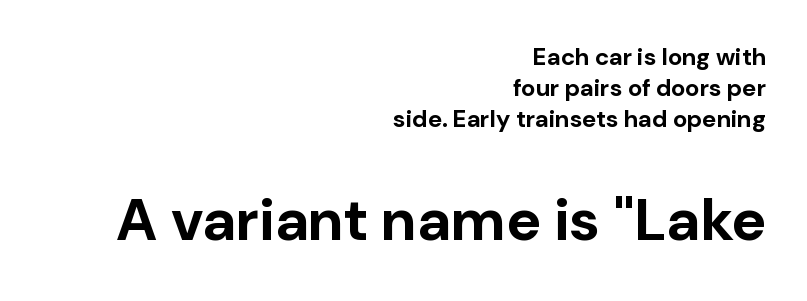
Glance below the letters and you will spot only blank space. A typesetter would call this leading conventional body-copy spacing. Letter spacing: default. In terms of letterform style, serifs are entirely absent. The passage shown is typed in a proportional face where columns would drift. On the weight axis this lands at bold, roughly 700.
